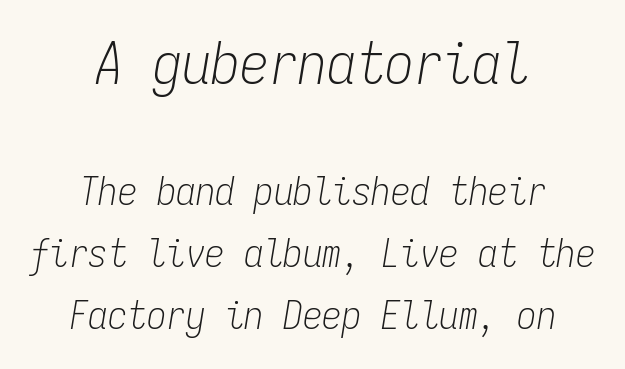
{"italic": "yes", "lean": "right", "slant_degrees": 9, "bold": "no", "weight": "light", "width": "condensed", "stroke_contrast": "low", "x_height": "medium", "monospaced": "yes", "underline": "no", "align": "center", "line_spacing": "normal", "line_spacing_ratio": 1.59, "letter_spacing": "normal", "letter_spacing_em": 0.0, "larger_block": "first", "size_ratio": 1.49, "glyph_px": 58}
